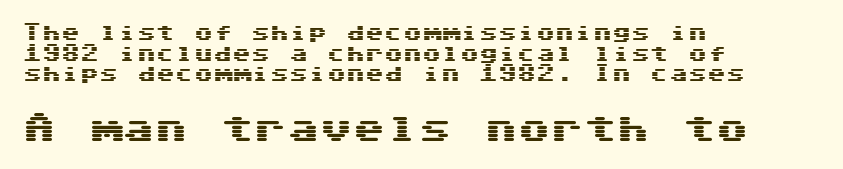
The image shows 33 px wide sans-serif type, upright, monospaced; set left-aligned, tight line spacing (1.09x), normal letter spacing, not underlined; the second (bottom) block is 1.74x larger; medium stroke contrast and a medium x-height.
